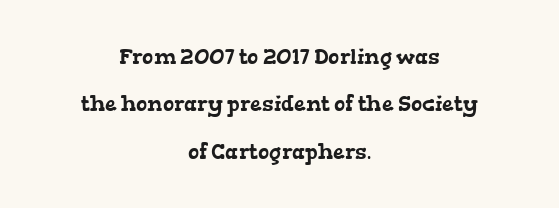
The image shows 21 px text type; set centered, loose line spacing (2.26x), normal letter spacing, not underlined.
